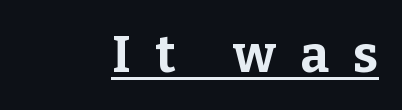
Q: Is the text bold? A: Yes.
Q: Is the text italic (slanted)? A: No, it is upright.
Q: Is the typeface a serif or a sans-serif typeface? A: Serif.
Q: Is the text underlined? A: Yes.
Q: Is the spacing between letters normal or unusually wide? A: Unusually wide.
Q: Width (condensed, normal, or wide)? A: Normal.
Q: Stroke contrast? A: Low.
Q: x-height? A: Medium.
Q: Monospaced? A: No.
